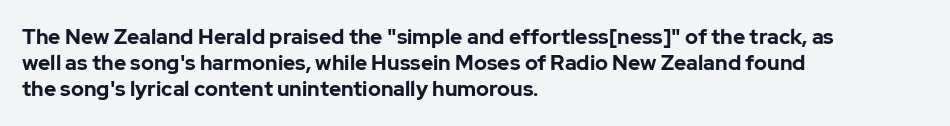
{"italic": "no", "bold": "yes", "underline": "no", "align": "left", "line_spacing_ratio": 1.24, "letter_spacing": "normal", "letter_spacing_em": 0.0, "glyph_px": 21}
